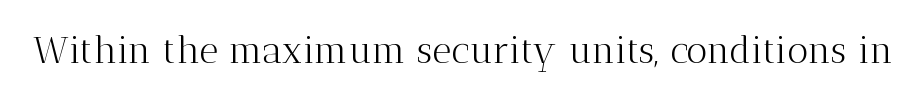
{"serif": "yes", "italic": "no", "bold": "no", "weight": "light", "width": "normal", "stroke_contrast": "medium", "x_height": "medium", "monospaced": "no", "underline": "no", "letter_spacing": "normal", "letter_spacing_em": 0.0, "glyph_px": 37}
